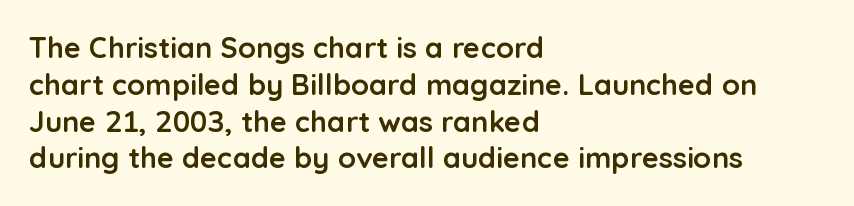
{"serif": "no", "italic": "no", "bold": "yes", "weight": "semibold", "width": "normal", "stroke_contrast": "low", "x_height": "medium", "monospaced": "no", "underline": "no", "align": "left", "line_spacing": "normal", "line_spacing_ratio": 1.27, "letter_spacing": "normal", "letter_spacing_em": 0.0, "glyph_px": 29}
